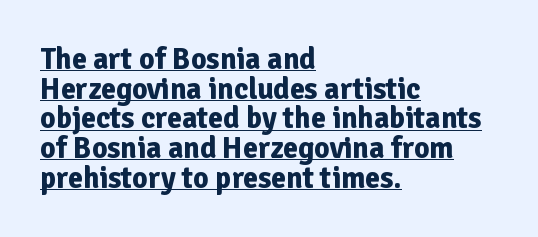
{"serif": "no", "italic": "no", "bold": "yes", "weight": "bold", "width": "normal", "stroke_contrast": "low", "x_height": "medium", "monospaced": "no", "underline": "yes", "align": "left", "line_spacing": "tight", "line_spacing_ratio": 0.99, "letter_spacing": "normal", "letter_spacing_em": 0.0, "glyph_px": 30}
